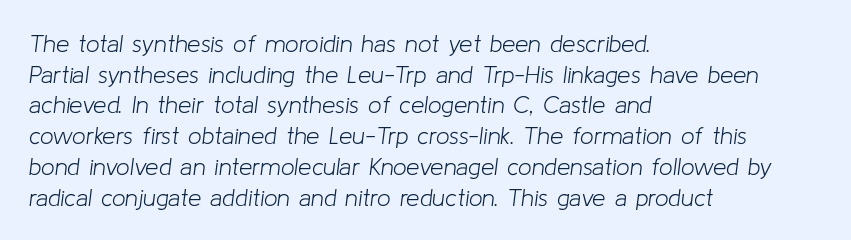
Q: Is the text bold? A: No.
Q: Is the text italic (slanted)? A: Yes, it leans right by about 8 degrees.
Q: Is the text underlined? A: No.
Q: How is the paragraph aligned? A: Left-aligned.
Q: Is the spacing between letters normal or unusually wide? A: Normal.
Q: Is the spacing between lines tight, normal or loose? A: Normal.
